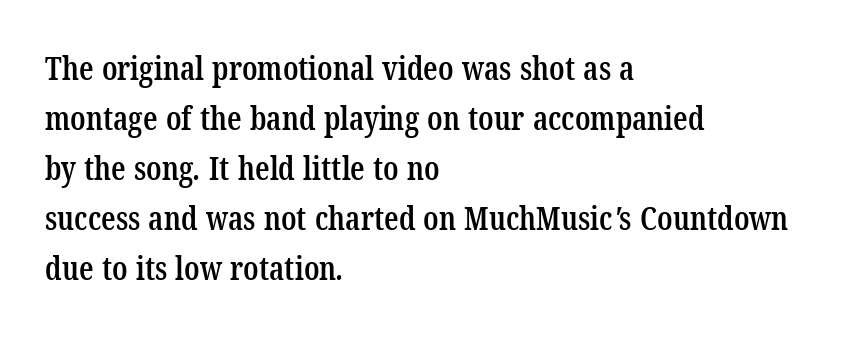
These lines sit exactly where default settings would place them. This sample uses plain, unmodified letter spacing. Is this a sans? No — the strokes have serifs. Character widths vary here, with narrow letters taking less room than wide ones. Semibold letterforms, between regular and bold.
